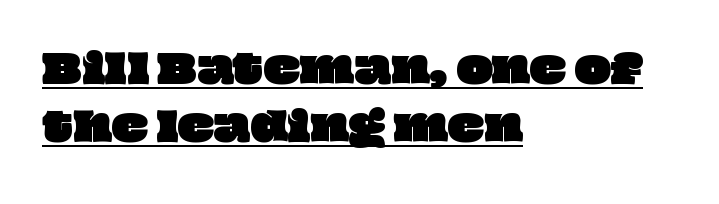
Q: Is the text underlined? A: Yes.
Q: How is the paragraph aligned? A: Left-aligned.
Q: Is the spacing between letters normal or unusually wide? A: Normal.
Q: Is the spacing between lines tight, normal or loose? A: Normal.
Q: Width (condensed, normal, or wide)? A: Wide.
Q: Stroke contrast? A: Low.
Q: x-height? A: Large.
Q: Monospaced? A: No.
